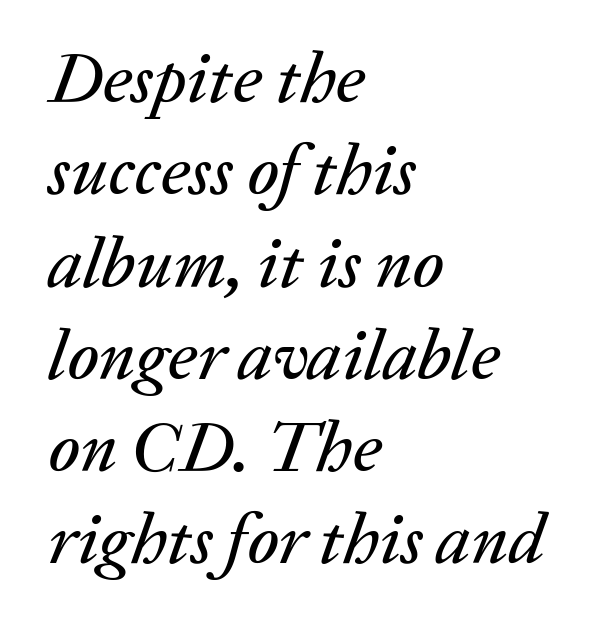
Regular leading. Has an underline been added? It has not. These lines were composed using italics. Each word holds together tightly as a unit, with standard inter-letter gaps. Think of a printed novel: that variable character pitch is what you see here. If you drew a ruler down the left edge, every line would touch it.
